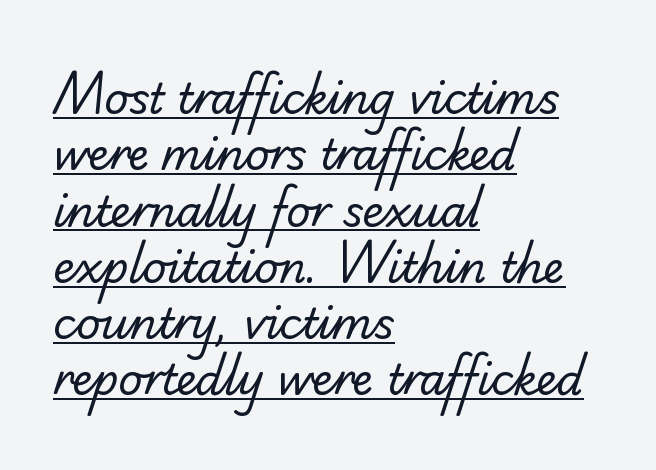
{"serif": "yes", "bold": "no", "weight": "regular", "width": "normal", "stroke_contrast": "low", "x_height": "small", "monospaced": "no", "underline": "yes", "align": "left", "line_spacing": "normal", "line_spacing_ratio": 1.34, "letter_spacing": "normal", "letter_spacing_em": 0.0, "glyph_px": 42}
